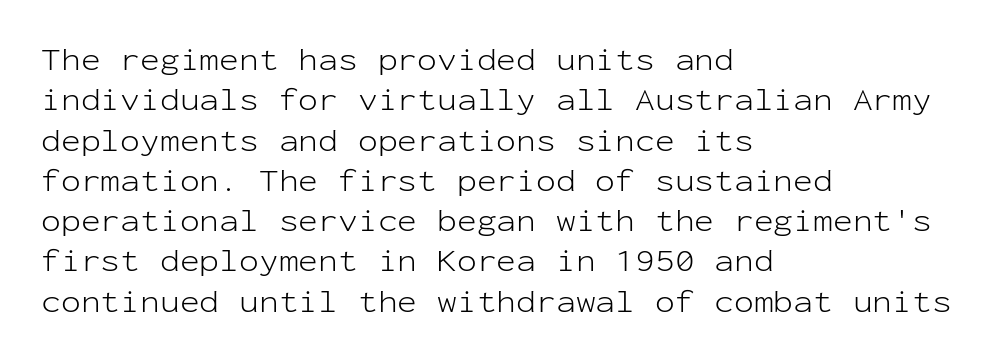
The image shows 33 px light sans-serif type, upright, monospaced; set left-aligned, line spacing 1.22x, normal letter spacing, not underlined; low stroke contrast and a medium x-height.
